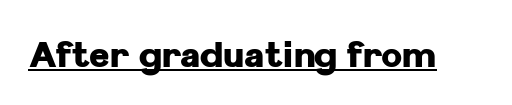
The letters advance in unequal steps, a hallmark of proportional type. The words here are underlined. Are there feet on the stems? There aren't — it's a sans. In terms of weight, the rendering is a true, heavy bold. These lines keep a tight, regular rhythm from letter to letter.
